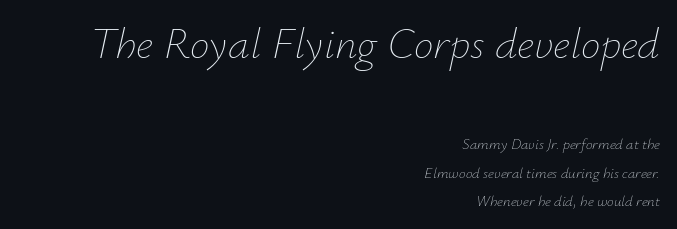
Q: Is the text bold? A: No.
Q: Is the text italic (slanted)? A: Yes, it leans right by about 12 degrees.
Q: Is the text underlined? A: No.
Q: How is the paragraph aligned? A: Right-aligned.
Q: Is the spacing between letters normal or unusually wide? A: Normal.
Q: Which block of text is set in a larger size, the first (top) or the second (bottom)? A: The first (top) one.
Q: Width (condensed, normal, or wide)? A: Normal.
Q: Stroke contrast? A: Low.
Q: x-height? A: Small.
Q: Monospaced? A: No.
